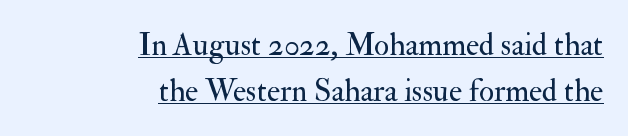
You can tell it's not italic because the verticals are truly vertical. A typographer would call this underscored text. The rendering anchors every line to the right-hand side. Think standard paragraph weight, or any step lighter than that.
